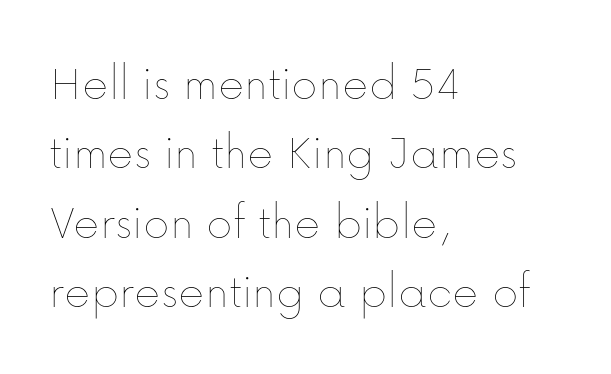
This rendering leaves character spacing at its baseline value. The characters are drawn with everyday or finer stroke widths. If you drew a line through each stem, it would be perfectly vertical. Think of a printed novel: that variable character pitch is what you see here. The space between consecutive lines is moderate.
